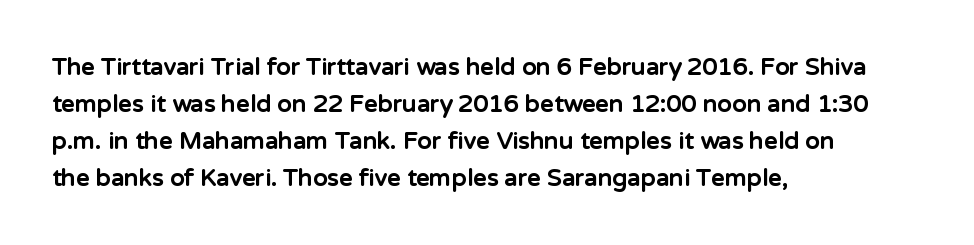
{"italic": "no", "bold": "yes", "underline": "no", "align": "left", "line_spacing": "normal", "line_spacing_ratio": 1.54, "letter_spacing": "normal", "letter_spacing_em": 0.0, "glyph_px": 24}
